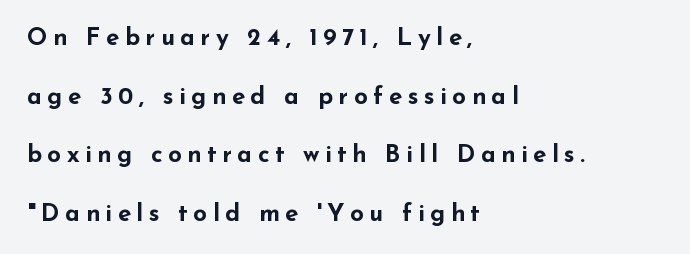
{"italic": "no", "bold": "yes", "underline": "no", "align": "left", "line_spacing": "loose", "line_spacing_ratio": 2.44, "letter_spacing": "wide", "letter_spacing_em": 0.23, "glyph_px": 24}
